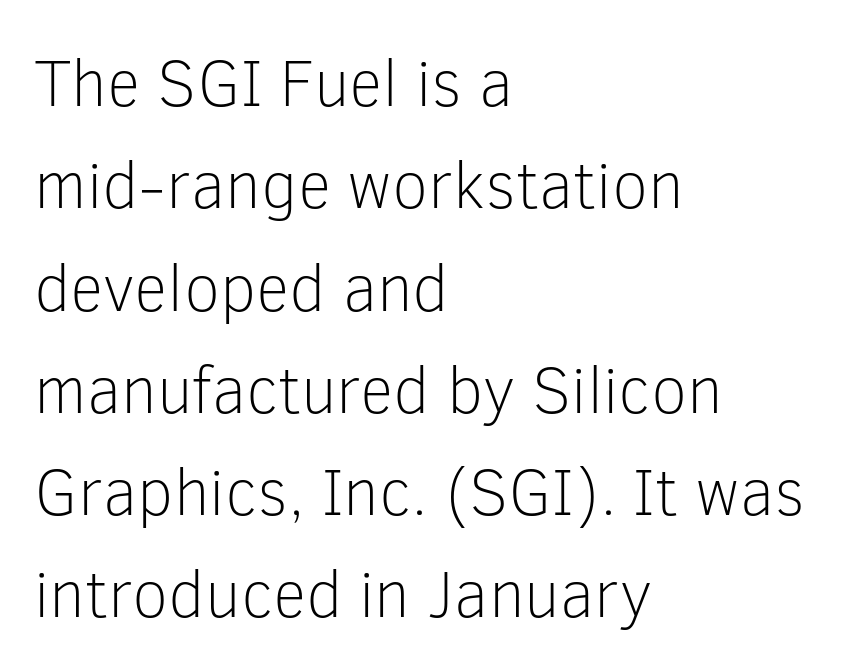
The image shows 66 px light sans-serif type, upright; set left-aligned, normal line spacing (1.55x), normal letter spacing, not underlined; low stroke contrast and a medium x-height.
